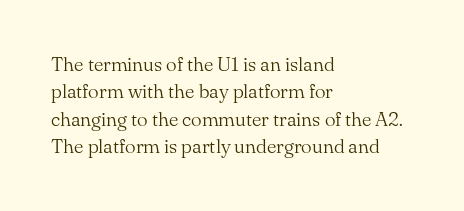
{"italic": "no", "bold": "no", "underline": "no", "align": "left", "line_spacing": "normal", "line_spacing_ratio": 1.37, "letter_spacing": "normal", "letter_spacing_em": 0.0, "glyph_px": 20}
